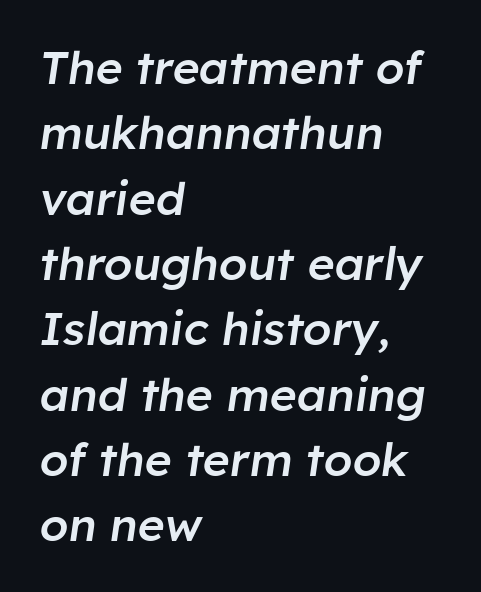
{"italic": "yes", "lean": "right", "slant_degrees": 8, "bold": "semi", "weight": "semibold", "width": "normal", "stroke_contrast": "low", "x_height": "medium", "monospaced": "no", "underline": "no", "align": "left", "line_spacing": "normal", "line_spacing_ratio": 1.42, "letter_spacing": "normal", "letter_spacing_em": 0.0, "glyph_px": 46}
